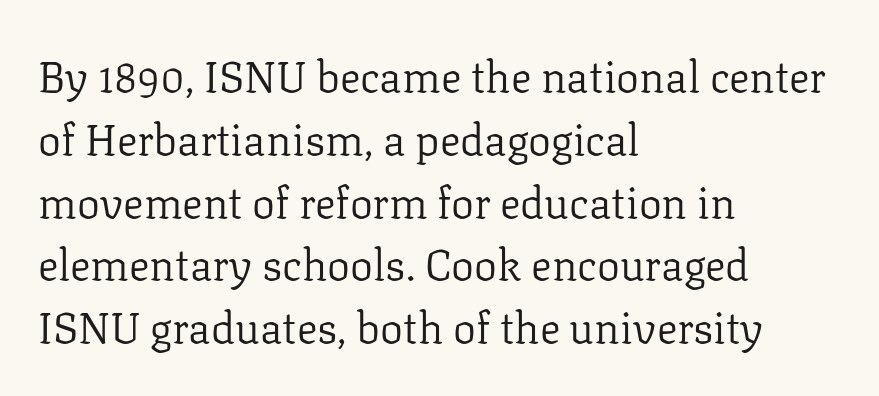
The image shows 43 px regular-weight serif type, upright; set left-aligned, normal line spacing (1.46x), normal letter spacing, not underlined; low stroke contrast and a medium x-height.
